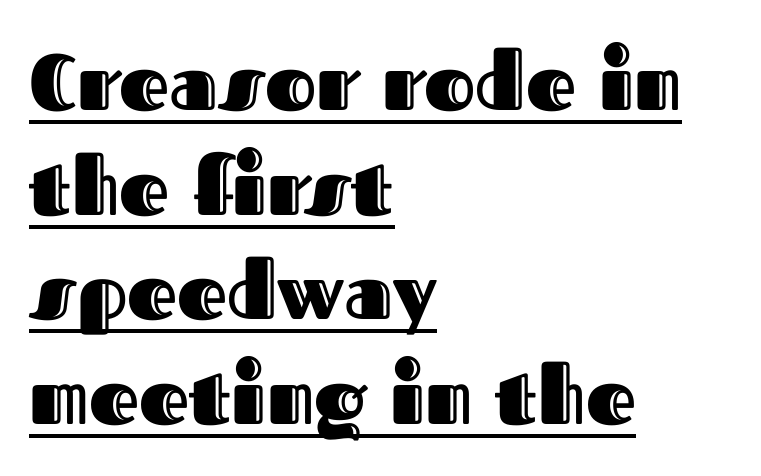
The passage shown has conventional tracking throughout. This is roman type, the default non-slanted kind. Compared with typical paragraphs, the rows here are spaced about the same. These lines are set flush left with a ragged right edge.
